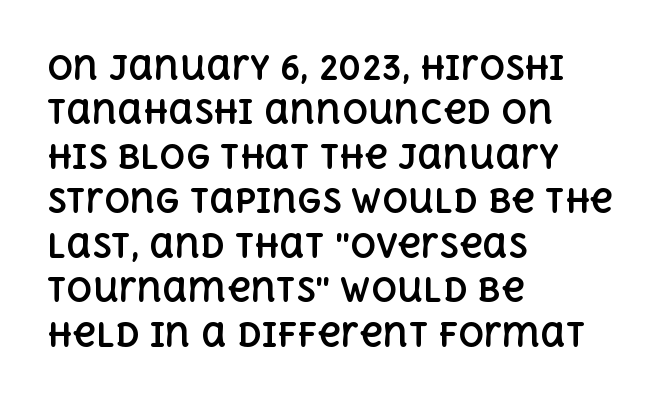
{"italic": "no", "bold": "yes", "weight": "bold", "width": "normal", "x_height": "large", "monospaced": "no", "underline": "no", "align": "left", "line_spacing": "normal", "line_spacing_ratio": 1.39, "letter_spacing": "normal", "letter_spacing_em": 0.0, "glyph_px": 32}
